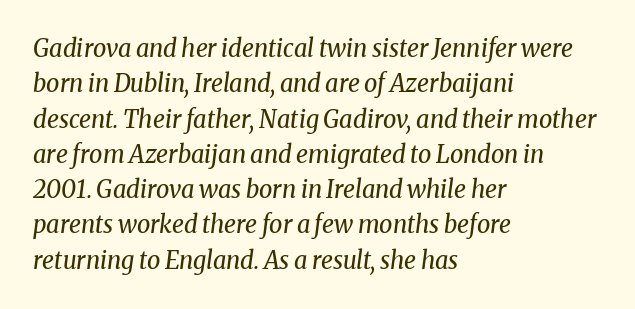
Q: Is the text bold? A: No.
Q: Is the text italic (slanted)? A: Yes, it leans right by about 8 degrees.
Q: Is the text underlined? A: No.
Q: How is the paragraph aligned? A: Left-aligned.
Q: Is the spacing between letters normal or unusually wide? A: Normal.
Q: Is the spacing between lines tight, normal or loose? A: Normal.
